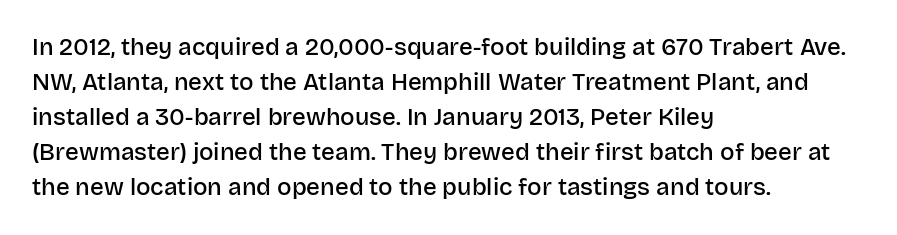
Leading matches the norm, producing a regular column. This sample uses an upright cut, with every glyph sitting square on the baseline. A fair bit of extra ink — the face is semibold, not bold. Does the copy run flush right? No — it runs flush left. This rendering features lettering with no underline. Between one letter and the next there's only the usual sliver of space.
